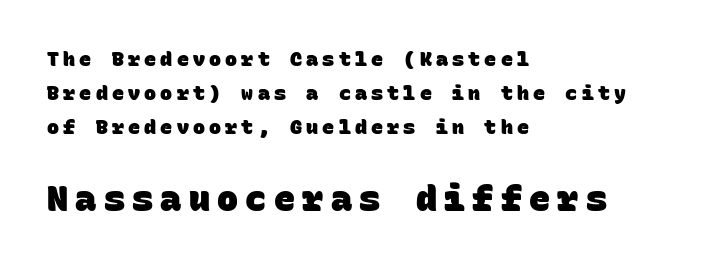
{"serif": "no", "bold": "yes", "weight": "heavy", "width": "normal", "stroke_contrast": "low", "x_height": "large", "monospaced": "yes", "underline": "no", "align": "left", "line_spacing": "normal", "line_spacing_ratio": 1.7, "letter_spacing": "wide", "letter_spacing_em": 0.21, "larger_block": "second", "size_ratio": 1.75, "glyph_px": 35}
